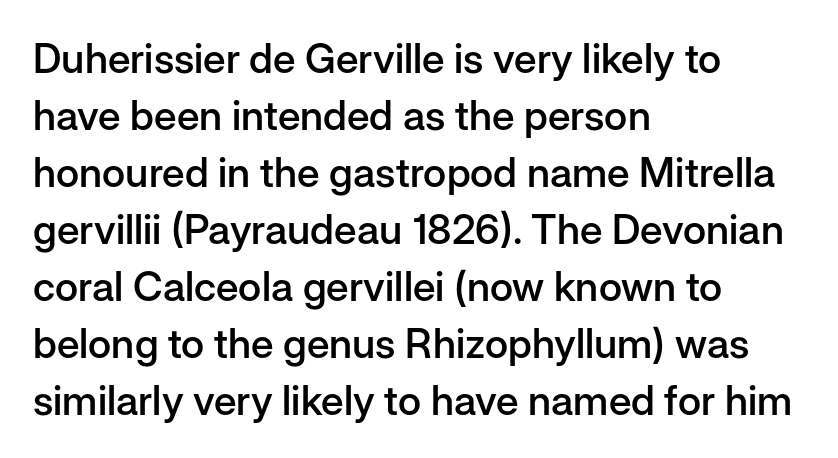
{"serif": "no", "italic": "no", "bold": "semi", "weight": "semibold", "width": "normal", "stroke_contrast": "low", "x_height": "medium", "monospaced": "no", "underline": "no", "align": "left", "line_spacing": "normal", "line_spacing_ratio": 1.39, "letter_spacing": "normal", "letter_spacing_em": 0.0, "glyph_px": 41}
